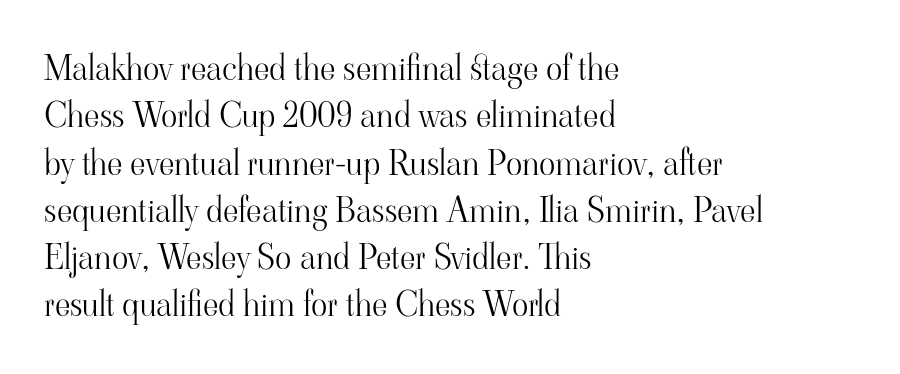
Q: Is the text bold? A: No.
Q: Is the text italic (slanted)? A: No, it is upright.
Q: Is the typeface a serif or a sans-serif typeface? A: Serif.
Q: Is the text underlined? A: No.
Q: How is the paragraph aligned? A: Left-aligned.
Q: Is the spacing between letters normal or unusually wide? A: Normal.
Q: Is the spacing between lines tight, normal or loose? A: Normal.
Q: Width (condensed, normal, or wide)? A: Normal.
Q: Stroke contrast? A: High.
Q: x-height? A: Small.
Q: Monospaced? A: No.
